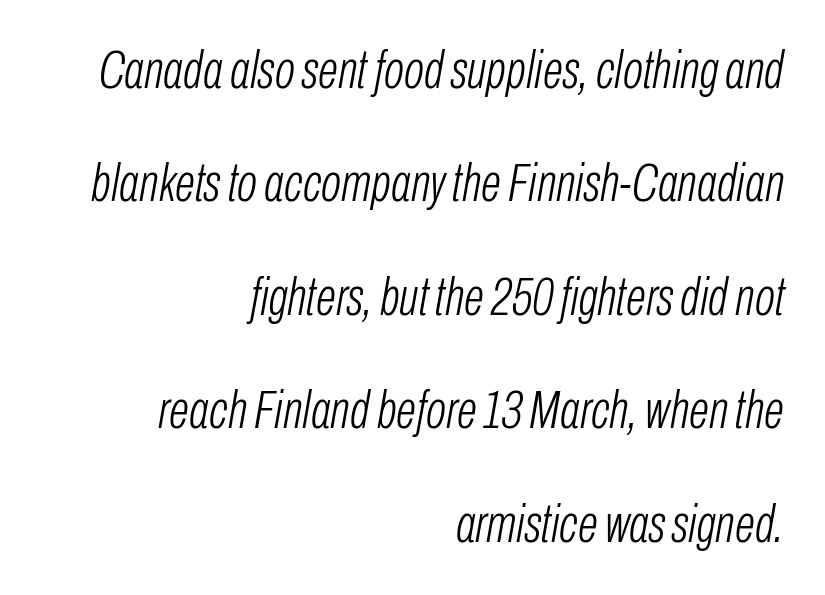
Leading is clearly above the norm, producing a sparse column. Typeset ragged left — the right edge is the straight one. The letters advance in unequal steps, a hallmark of proportional type. Emphasis-style slanted type is in use. A bare baseline throughout the passage.
